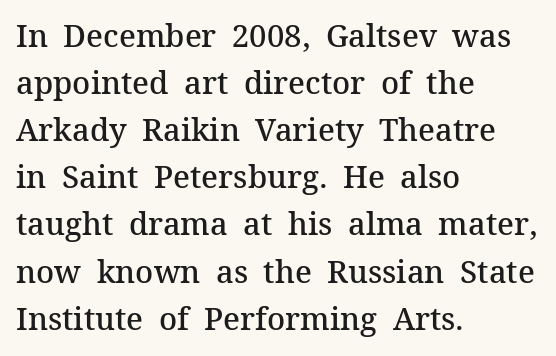
What stands out about the letter spacing? Nothing — it is the standard amount. Character widths vary here, with narrow letters taking less room than wide ones. Nope, not italic — everything's standing straight. Font category for this specimen: serif.
